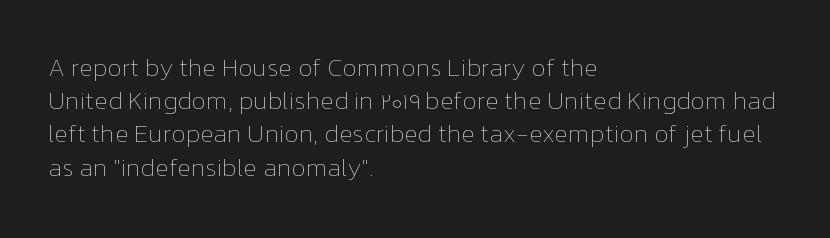
{"italic": "no", "bold": "no", "underline": "no", "align": "left", "line_spacing": "normal", "line_spacing_ratio": 1.33, "letter_spacing": "normal", "letter_spacing_em": 0.0, "glyph_px": 25}
